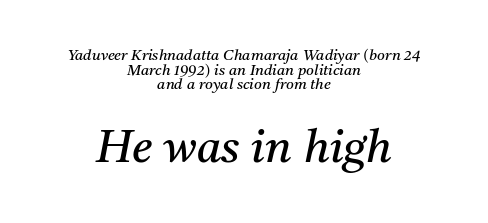
Teacher's note: observe the equal gaps on both sides — that is centered alignment. Characters are canted at an angle relative to the baseline's perpendicular. Do the characters align in a grid? No, the font is proportional. This sample trades vertical openness for compactness between lines. Underline: absent.
